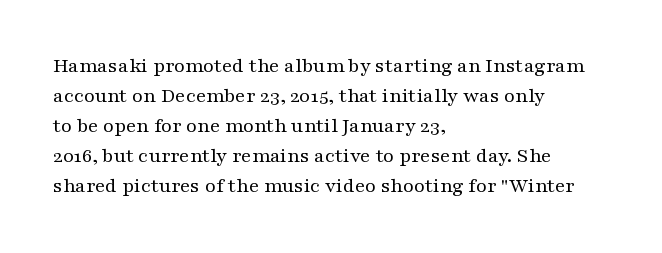
The image shows 21 px text type, upright; set left-aligned, normal line spacing (1.43x), normal letter spacing, not underlined.
